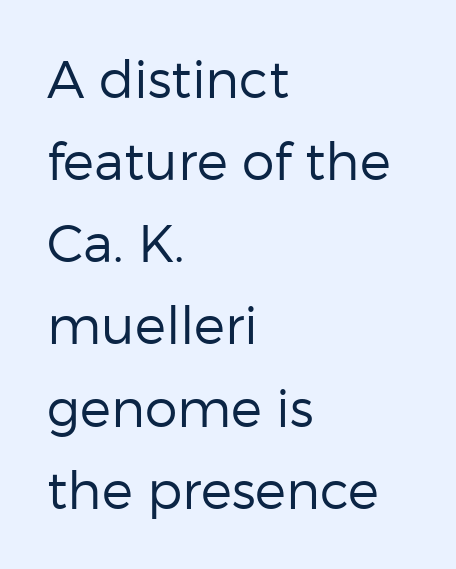
Q: Is the text bold? A: No.
Q: Is the text italic (slanted)? A: No, it is upright.
Q: Is the typeface a serif or a sans-serif typeface? A: Sans-serif.
Q: Is the text underlined? A: No.
Q: How is the paragraph aligned? A: Left-aligned.
Q: Is the spacing between letters normal or unusually wide? A: Normal.
Q: Is the spacing between lines tight, normal or loose? A: Normal.
Q: Width (condensed, normal, or wide)? A: Normal.
Q: Stroke contrast? A: Low.
Q: x-height? A: Medium.
Q: Monospaced? A: No.
